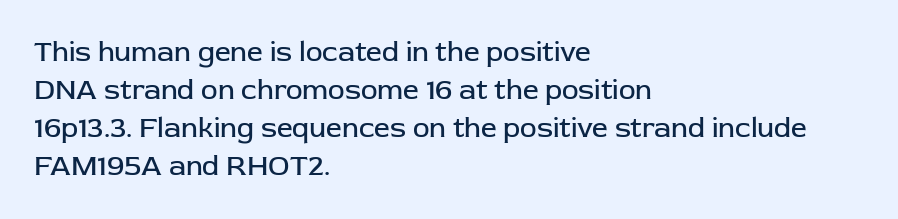
The face used here is rendered with its standard letterfit. Every character sits straight up, as roman type does. Baseline-to-baseline distance is the conventional proportion of letter height. These glyphs show unthickened strokes, regular width or finer. This is sans-serif lettering, the kind often seen on screens and signage. Check the space under the baseline: it is left empty.
